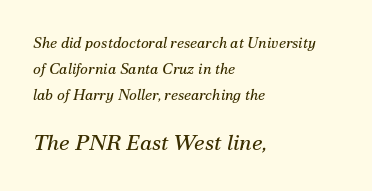
{"italic": "yes", "lean": "right", "slant_degrees": 12, "bold": "no", "underline": "no", "align": "left", "line_spacing_ratio": 1.73, "letter_spacing": "normal", "letter_spacing_em": 0.0, "larger_block": "second", "size_ratio": 1.47, "glyph_px": 22}
